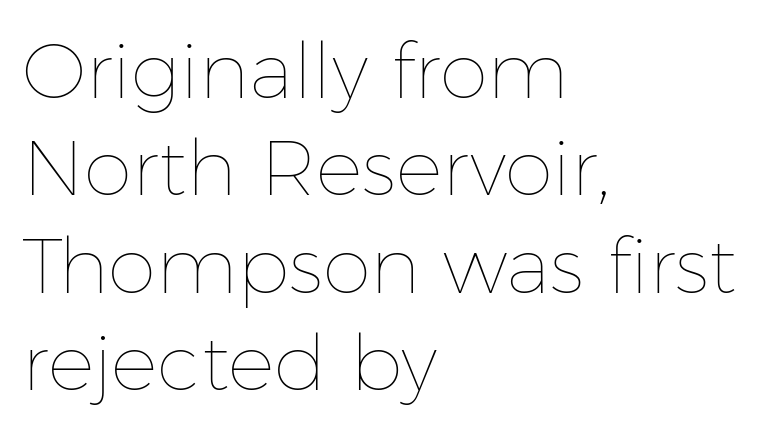
Q: Is the text bold? A: No.
Q: Is the text italic (slanted)? A: No, it is upright.
Q: Is the text underlined? A: No.
Q: How is the paragraph aligned? A: Left-aligned.
Q: Is the spacing between letters normal or unusually wide? A: Normal.
Q: Is the spacing between lines tight, normal or loose? A: Normal.
Q: Width (condensed, normal, or wide)? A: Normal.
Q: Stroke contrast? A: Low.
Q: x-height? A: Medium.
Q: Monospaced? A: No.
